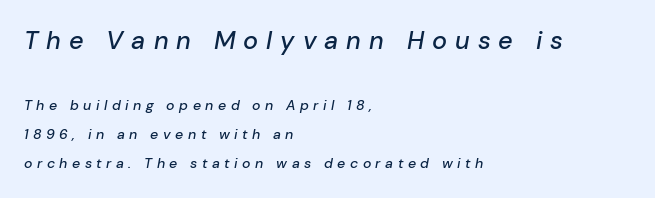
The image shows 25 px text type, italic (leaning right); set left-aligned, loose line spacing (2.08x), unusually wide letter spacing (+0.32 em), not underlined; the first (top) block is 1.79x larger.
